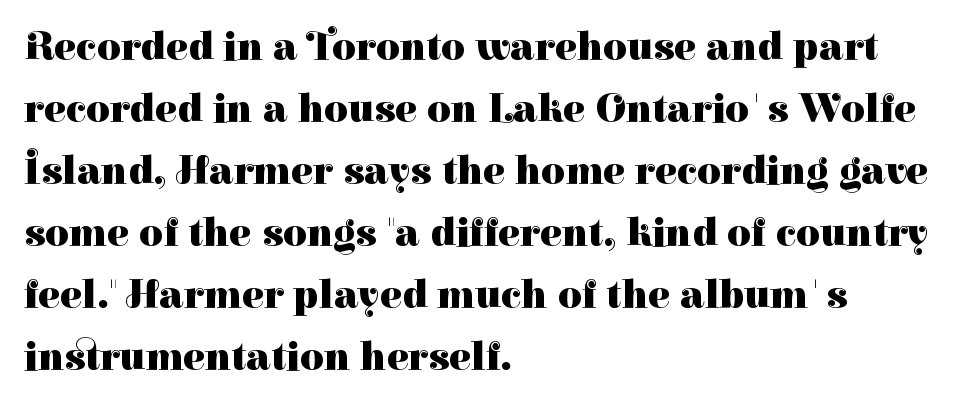
{"serif": "yes", "italic": "no", "bold": "yes", "weight": "heavy", "width": "normal", "stroke_contrast": "high", "x_height": "medium", "monospaced": "no", "underline": "no", "align": "left", "line_spacing": "normal", "line_spacing_ratio": 1.51, "letter_spacing": "normal", "letter_spacing_em": 0.0, "glyph_px": 41}
